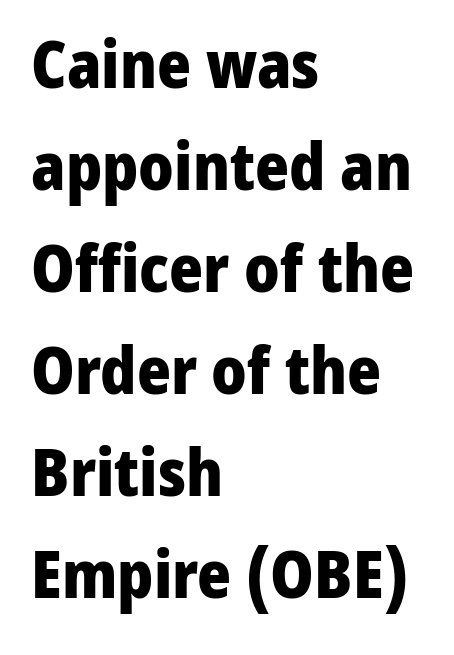
Every character sits straight up, as roman type does. Compared with an ordinary text face, these strokes are far heavier — a full bold. All the whitespace from short lines collects on the right. Quick note: interline space is typical.
